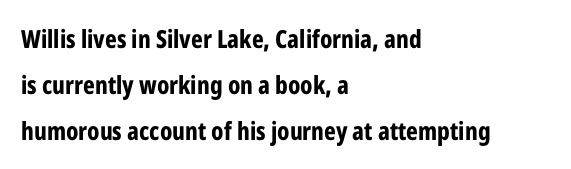
Q: Is the text bold? A: Yes.
Q: Is the text italic (slanted)? A: No, it is upright.
Q: Is the text underlined? A: No.
Q: How is the paragraph aligned? A: Left-aligned.
Q: Is the spacing between letters normal or unusually wide? A: Normal.
